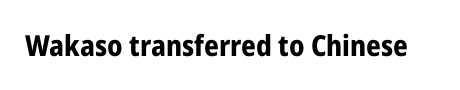
The image shows 29 px bold, condensed sans-serif type, upright; set normal letter spacing, not underlined; low stroke contrast and a medium x-height.
